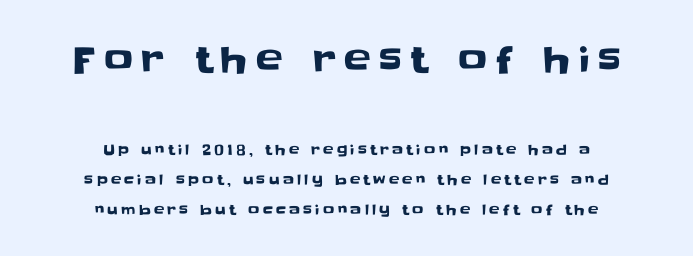
{"serif": "no", "italic": "no", "width": "normal", "stroke_contrast": "low", "x_height": "large", "monospaced": "no", "underline": "no", "align": "center", "line_spacing": "loose", "line_spacing_ratio": 2.13, "letter_spacing": "wide", "letter_spacing_em": 0.23, "larger_block": "first", "size_ratio": 2.57, "glyph_px": 36}
